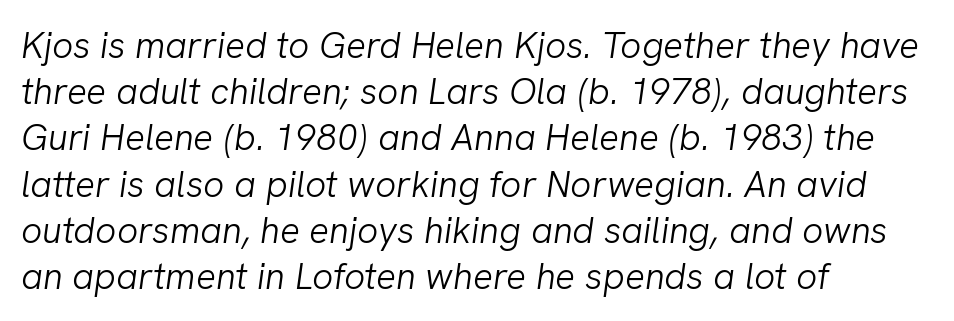
{"italic": "yes", "lean": "right", "slant_degrees": 8, "bold": "no", "weight": "light", "width": "normal", "stroke_contrast": "low", "x_height": "medium", "monospaced": "no", "underline": "no", "align": "left", "line_spacing": "normal", "line_spacing_ratio": 1.25, "letter_spacing": "normal", "letter_spacing_em": 0.0, "glyph_px": 37}
